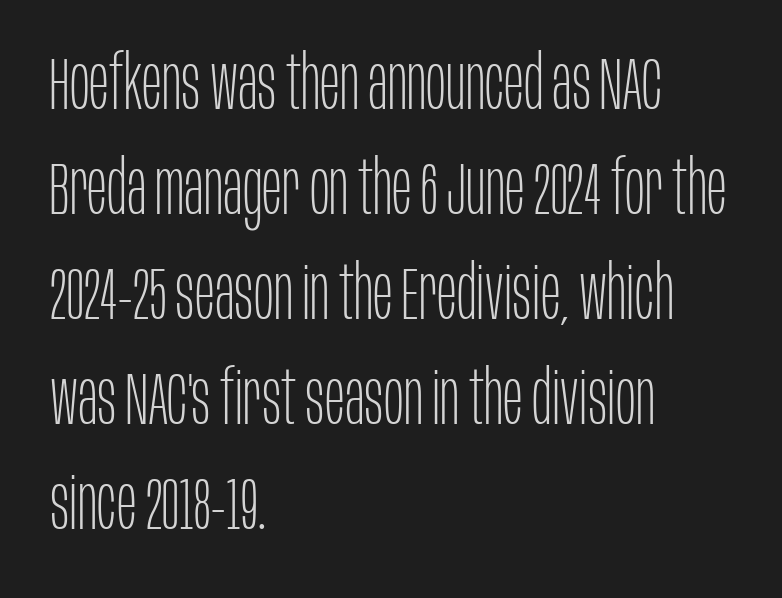
{"serif": "no", "italic": "no", "bold": "no", "weight": "thin", "width": "condensed", "stroke_contrast": "low", "x_height": "large", "monospaced": "no", "underline": "no", "align": "left", "line_spacing": "normal", "line_spacing_ratio": 1.42, "letter_spacing": "normal", "letter_spacing_em": 0.0, "glyph_px": 74}
